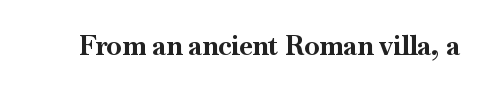
What stands out about the letter spacing? Nothing — it is the standard amount. No italicization has been applied; the sample stays upright. The gap between lines stays unmarked. Thick stems and heavy bowls — unmistakably bold.
